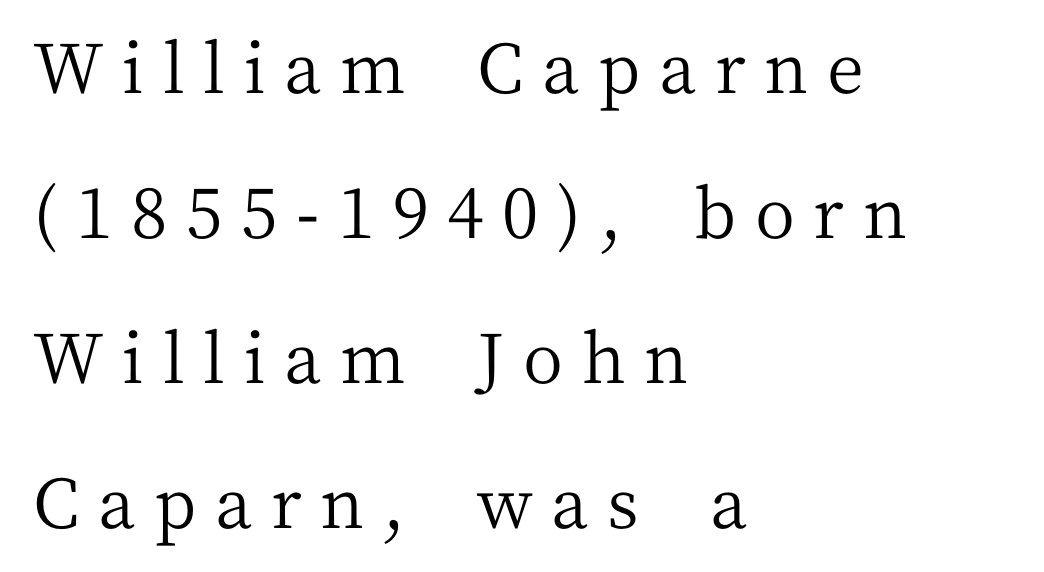
Q: Is the text bold? A: No.
Q: Is the text italic (slanted)? A: No, it is upright.
Q: Is the typeface a serif or a sans-serif typeface? A: Serif.
Q: Is the text underlined? A: No.
Q: How is the paragraph aligned? A: Left-aligned.
Q: Is the spacing between letters normal or unusually wide? A: Unusually wide.
Q: Is the spacing between lines tight, normal or loose? A: Loose.
Q: Width (condensed, normal, or wide)? A: Normal.
Q: Stroke contrast? A: Medium.
Q: x-height? A: Medium.
Q: Monospaced? A: No.
